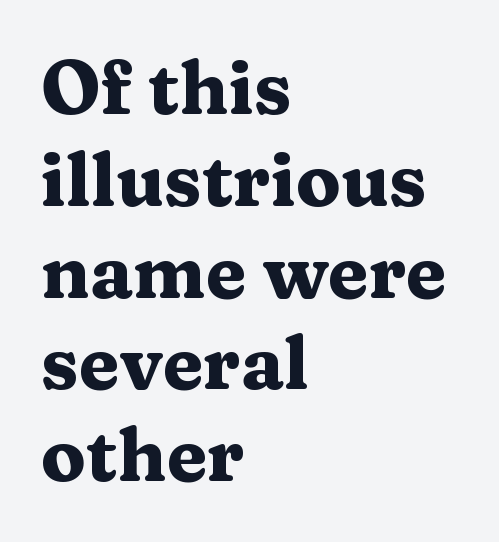
The image shows 74 px heavy, wide serif type, upright; set left-aligned, line spacing 1.24x, normal letter spacing, not underlined; medium stroke contrast and a medium x-height.
